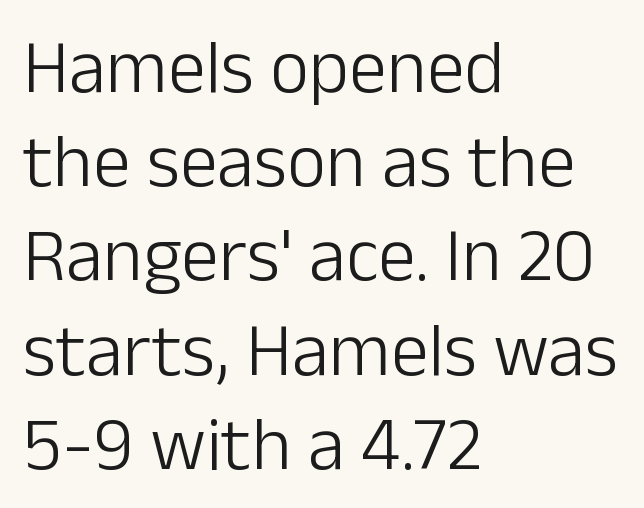
A typesetter would call this proportional, since set widths differ per character. The letterforms sit at book weight or below. You can tell from the bare stems that sans-serif type was used. Nobody touched the tracking dial on this one. The text block is weighted toward the left margin, trailing off unevenly rightward. The string is rendered with underlining switched off.
